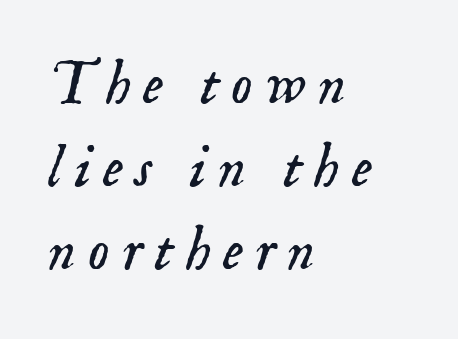
{"serif": "yes", "italic": "yes", "lean": "right", "slant_degrees": 18, "bold": "no", "weight": "light", "width": "normal", "stroke_contrast": "low", "x_height": "small", "monospaced": "no", "underline": "no", "align": "left", "line_spacing": "normal", "line_spacing_ratio": 1.38, "letter_spacing": "wide", "letter_spacing_em": 0.2, "glyph_px": 60}
